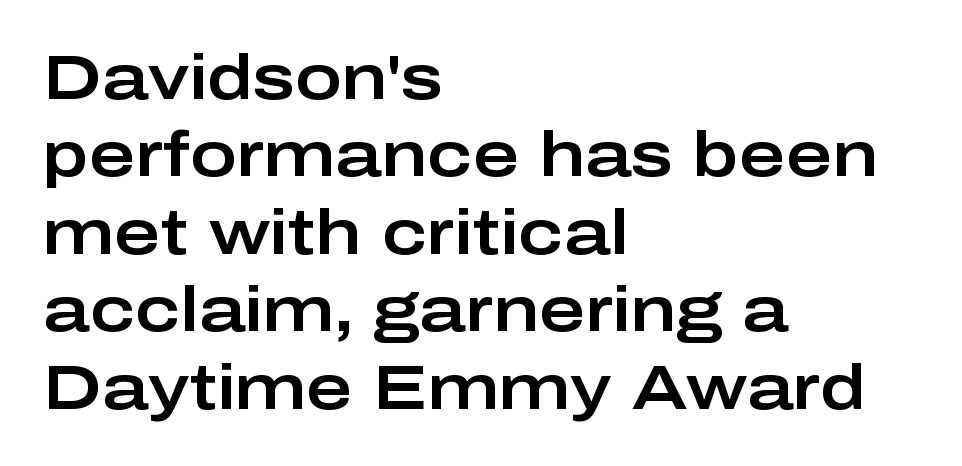
The image shows 63 px wide sans-serif type, upright; set left-aligned, line spacing 1.23x, normal letter spacing, not underlined; low stroke contrast and a medium x-height.
